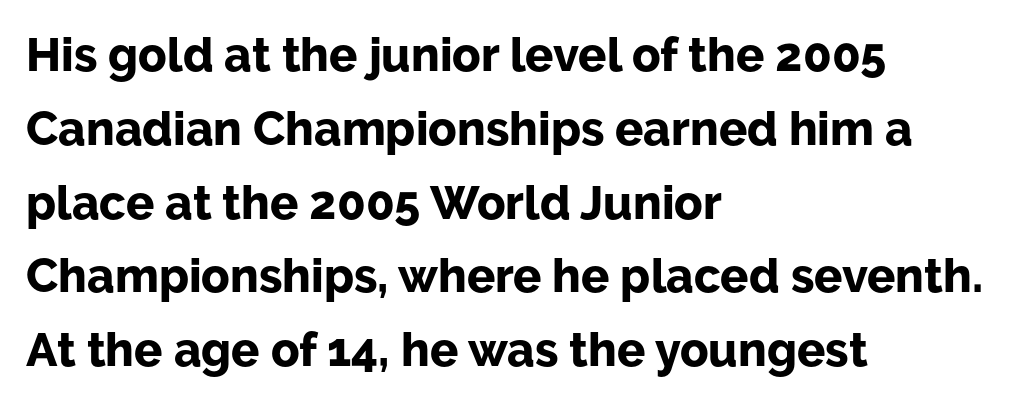
Q: Is the text bold? A: Yes.
Q: Is the text italic (slanted)? A: No, it is upright.
Q: Is the typeface a serif or a sans-serif typeface? A: Sans-serif.
Q: Is the text underlined? A: No.
Q: How is the paragraph aligned? A: Left-aligned.
Q: Is the spacing between letters normal or unusually wide? A: Normal.
Q: Is the spacing between lines tight, normal or loose? A: Normal.
Q: Width (condensed, normal, or wide)? A: Normal.
Q: Stroke contrast? A: Low.
Q: x-height? A: Medium.
Q: Monospaced? A: No.
